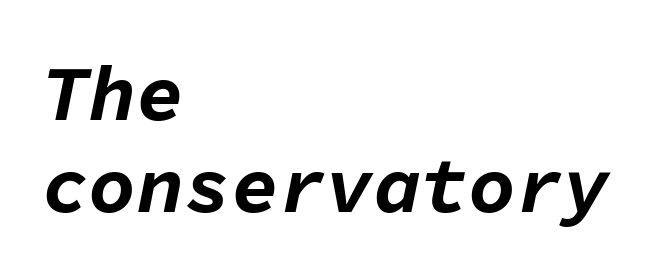
Q: Is the text bold? A: Yes.
Q: Is the text italic (slanted)? A: Yes, it leans right by about 11 degrees.
Q: Is the text underlined? A: No.
Q: How is the paragraph aligned? A: Left-aligned.
Q: Is the spacing between letters normal or unusually wide? A: Normal.
Q: Width (condensed, normal, or wide)? A: Normal.
Q: Stroke contrast? A: Low.
Q: x-height? A: Medium.
Q: Monospaced? A: Yes.
